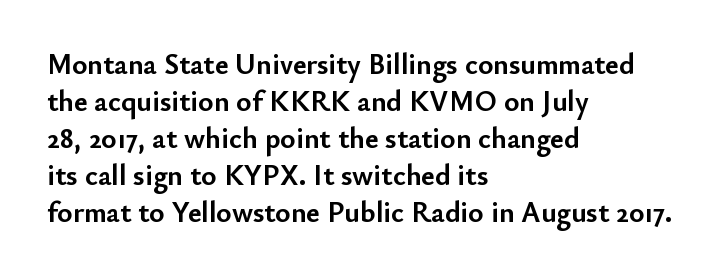
The image shows 29 px semibold sans-serif type, upright; set left-aligned, normal line spacing (1.28x), normal letter spacing, not underlined; low stroke contrast and a small x-height.
